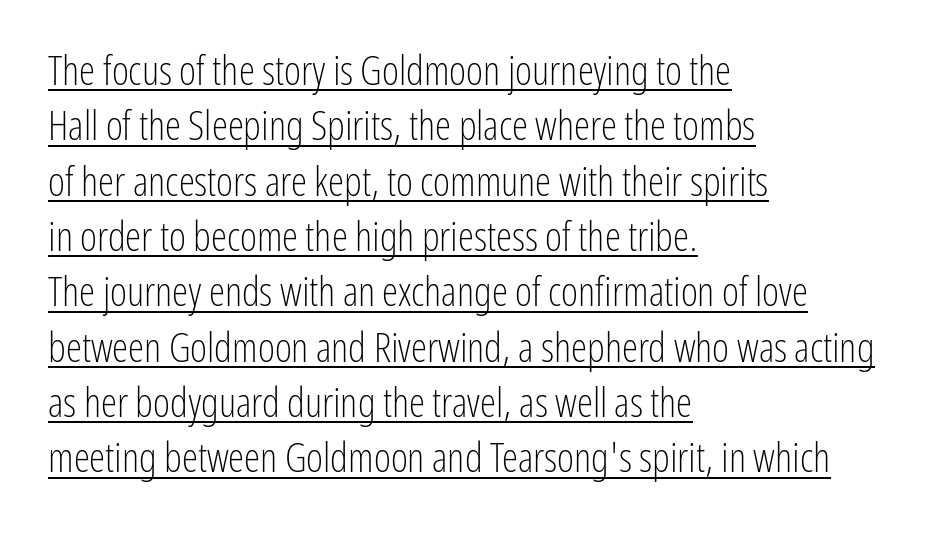
Q: Is the text bold? A: No.
Q: Is the text italic (slanted)? A: No, it is upright.
Q: Is the typeface a serif or a sans-serif typeface? A: Sans-serif.
Q: Is the text underlined? A: Yes.
Q: How is the paragraph aligned? A: Left-aligned.
Q: Is the spacing between letters normal or unusually wide? A: Normal.
Q: Is the spacing between lines tight, normal or loose? A: Normal.
Q: Width (condensed, normal, or wide)? A: Condensed.
Q: Stroke contrast? A: Low.
Q: x-height? A: Medium.
Q: Monospaced? A: No.
